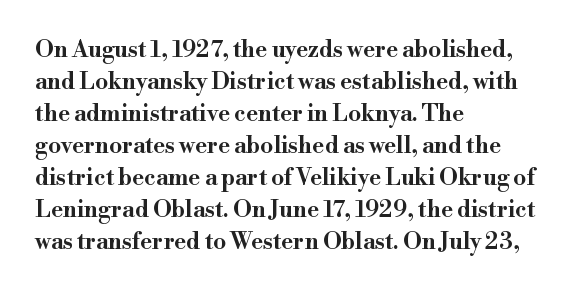
These lines are set flush left with a ragged right edge. Nope, not italic — everything's standing straight. Observe the ordinary spacing: letters are neighbours, not strangers. Vertically, the passage feels balanced, rows spaced as you'd expect. Has an underline been added? It has not.
